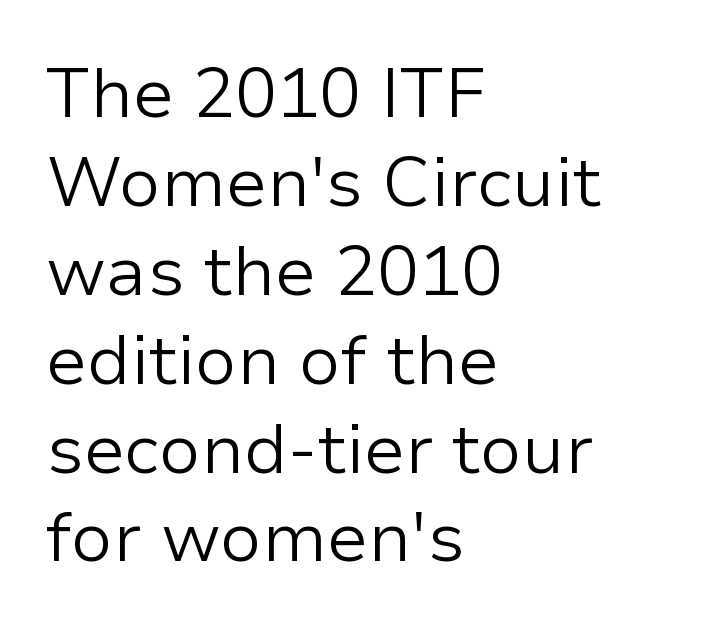
Each row of text sits above clean, open space. Is this a sans? Yes — the strokes have no serifs. Casual observation: everything's shoved over to the left. Looks like regular typesetting: each glyph gets only the width it needs. Notice how descenders clear the ascenders below comfortably — that's standard leading.
